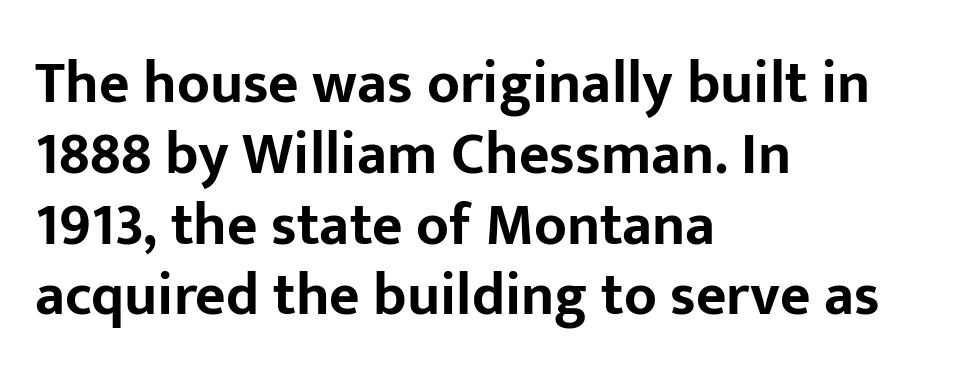
A typesetter would call this proportional, since set widths differ per character. Here the glyphs are tracked normally, forming tight word shapes. Tall strokes in this sample are plumb rather than angled. The compositor pushed each line to the left boundary. The text was rendered using a sans face with plain stroke endings. Each row of text sits above clean, open space.
